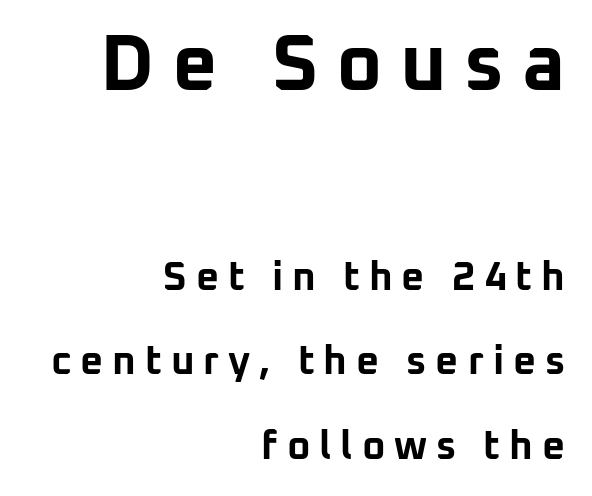
The image shows 79 px bold sans-serif type, upright; set right-aligned, loose line spacing (2.12x), unusually wide letter spacing (+0.22 em), not underlined; the first (top) block is 1.98x larger; low stroke contrast and a medium x-height.
